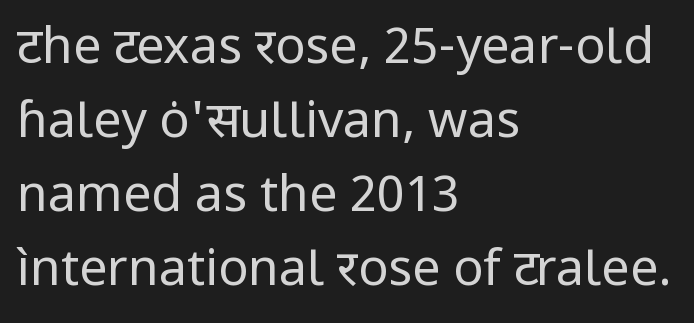
Q: Is the text bold? A: No.
Q: Is the text italic (slanted)? A: No, it is upright.
Q: Is the typeface a serif or a sans-serif typeface? A: Sans-serif.
Q: Is the text underlined? A: No.
Q: How is the paragraph aligned? A: Left-aligned.
Q: Is the spacing between letters normal or unusually wide? A: Normal.
Q: Is the spacing between lines tight, normal or loose? A: Normal.
Q: Width (condensed, normal, or wide)? A: Normal.
Q: Stroke contrast? A: Low.
Q: x-height? A: Medium.
Q: Monospaced? A: No.
